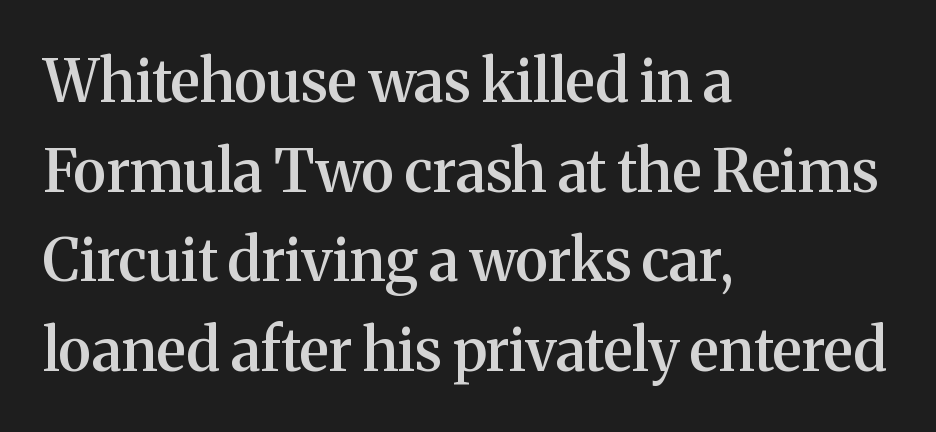
The image shows 59 px semibold serif type, upright; set left-aligned, normal line spacing (1.52x), normal letter spacing, not underlined; medium stroke contrast and a medium x-height.
